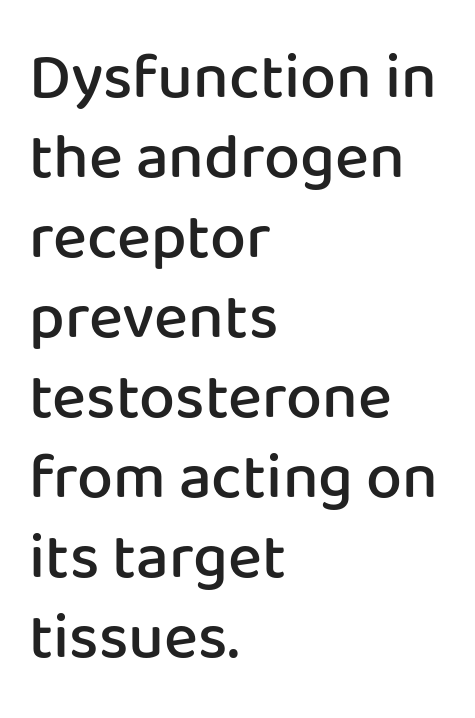
Q: Is the text bold? A: Semi-bold.
Q: Is the text italic (slanted)? A: No, it is upright.
Q: Is the typeface a serif or a sans-serif typeface? A: Sans-serif.
Q: Is the text underlined? A: No.
Q: How is the paragraph aligned? A: Left-aligned.
Q: Is the spacing between letters normal or unusually wide? A: Normal.
Q: Is the spacing between lines tight, normal or loose? A: Normal.
Q: Width (condensed, normal, or wide)? A: Normal.
Q: Stroke contrast? A: Low.
Q: x-height? A: Medium.
Q: Monospaced? A: No.
